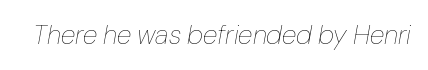
The image shows 27 px text type, italic (leaning right); set normal letter spacing, not underlined.
